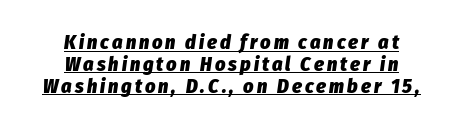
The image shows 20 px bold type, italic (leaning right); set centered, tight line spacing (1.09x), underlined.
